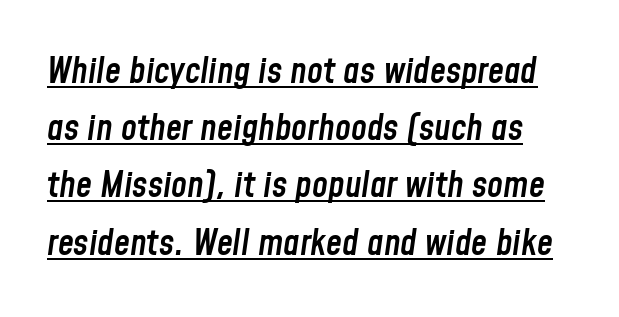
Q: Is the text bold? A: Semi-bold.
Q: Is the text italic (slanted)? A: Yes, it leans right by about 8 degrees.
Q: Is the text underlined? A: Yes.
Q: Is the spacing between letters normal or unusually wide? A: Normal.
Q: Is the spacing between lines tight, normal or loose? A: Normal.
Q: Width (condensed, normal, or wide)? A: Condensed.
Q: Stroke contrast? A: Low.
Q: x-height? A: Medium.
Q: Monospaced? A: No.
